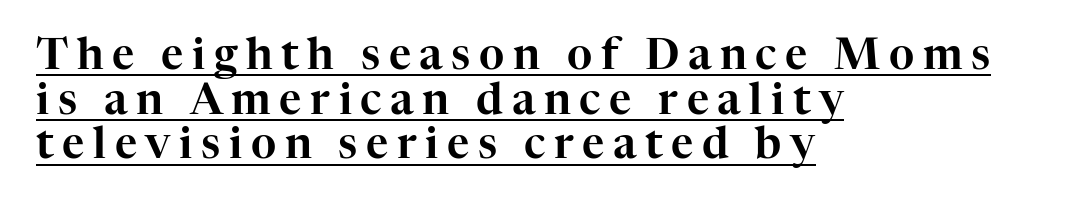
Here the designer chose a conventional face with non-uniform glyph widths. Honestly, the rows look squashed on top of each other. You can tell it's not italic because the verticals are truly vertical. A classic flush-left, rag-right setting is used for this passage. Inter-character spacing is expanded well beyond the font's built-in metrics. Typographically, this falls in the serif category.
